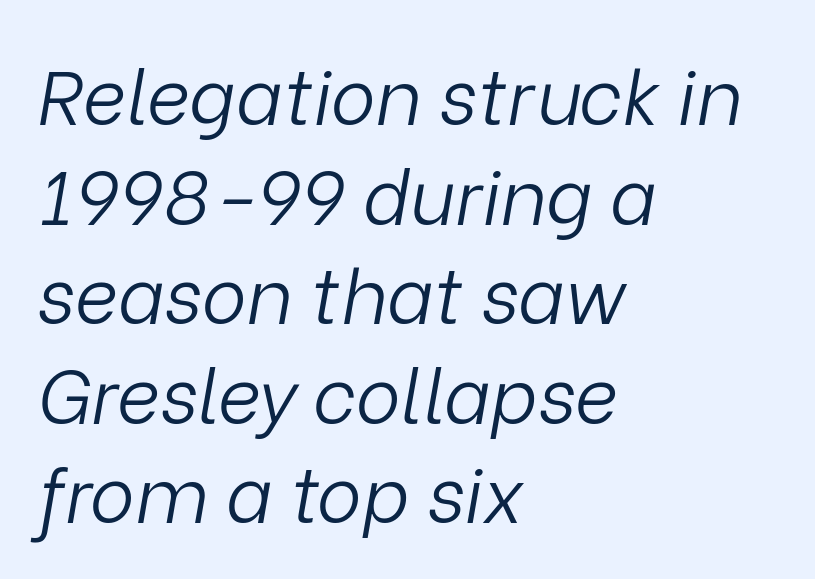
Q: Is the text bold? A: No.
Q: Is the text italic (slanted)? A: Yes, it leans right by about 9 degrees.
Q: Is the text underlined? A: No.
Q: How is the paragraph aligned? A: Left-aligned.
Q: Is the spacing between letters normal or unusually wide? A: Normal.
Q: Is the spacing between lines tight, normal or loose? A: Normal.
Q: Width (condensed, normal, or wide)? A: Normal.
Q: Stroke contrast? A: Low.
Q: x-height? A: Medium.
Q: Monospaced? A: No.
